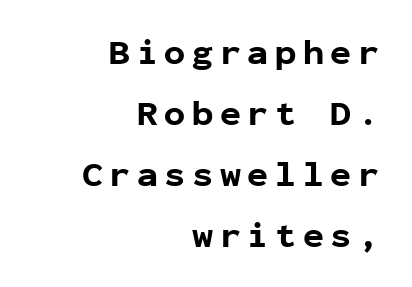
The image shows 35 px bold sans-serif type, upright, monospaced; set right-aligned, line spacing 1.74x, not underlined; low stroke contrast and a medium x-height.
